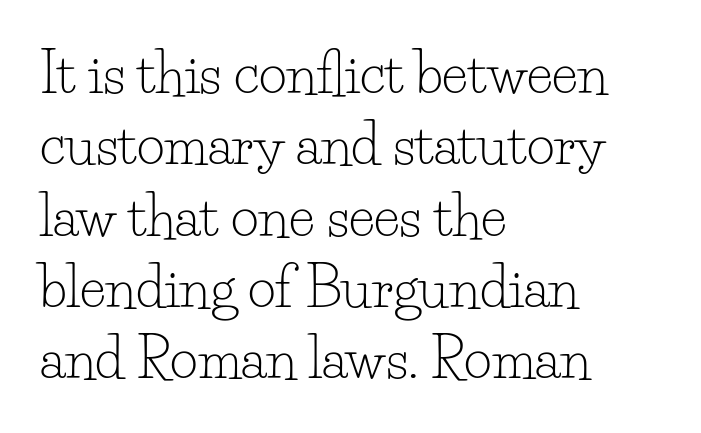
The image shows 54 px light serif type, upright; set left-aligned, normal line spacing (1.32x), normal letter spacing, not underlined; low stroke contrast and a small x-height.
